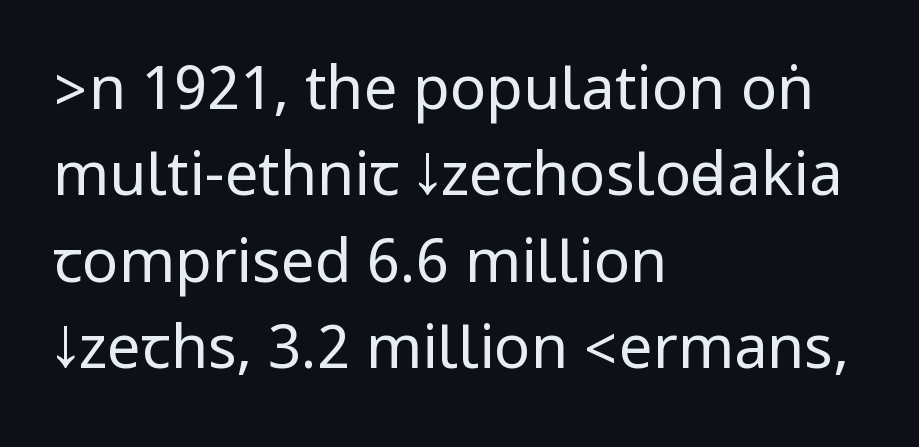
Q: Is the text bold? A: No.
Q: Is the text italic (slanted)? A: No, it is upright.
Q: Is the typeface a serif or a sans-serif typeface? A: Sans-serif.
Q: Is the text underlined? A: No.
Q: How is the paragraph aligned? A: Left-aligned.
Q: Is the spacing between letters normal or unusually wide? A: Normal.
Q: Is the spacing between lines tight, normal or loose? A: Normal.
Q: Width (condensed, normal, or wide)? A: Condensed.
Q: Stroke contrast? A: Low.
